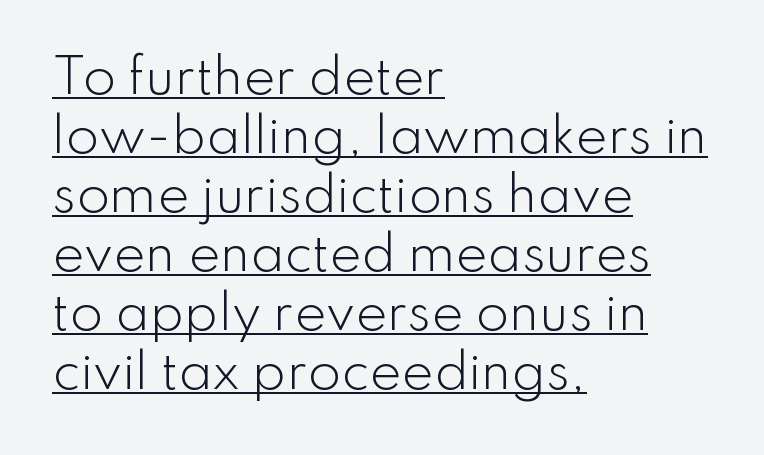
Q: Is the text bold? A: No.
Q: Is the text italic (slanted)? A: No, it is upright.
Q: Is the typeface a serif or a sans-serif typeface? A: Sans-serif.
Q: Is the text underlined? A: Yes.
Q: How is the paragraph aligned? A: Left-aligned.
Q: Is the spacing between letters normal or unusually wide? A: Normal.
Q: Width (condensed, normal, or wide)? A: Normal.
Q: Stroke contrast? A: Low.
Q: x-height? A: Small.
Q: Monospaced? A: No.
